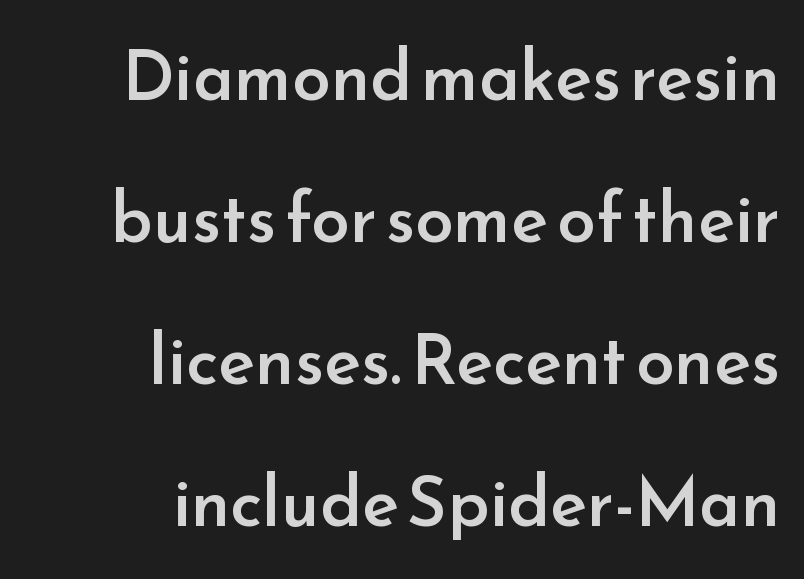
The image shows 69 px semibold sans-serif type, upright; set right-aligned, loose line spacing (2.06x), normal letter spacing, not underlined; low stroke contrast and a small x-height.
